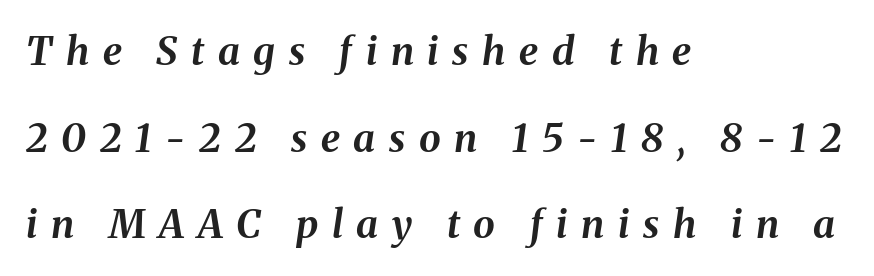
{"italic": "yes", "lean": "right", "slant_degrees": 8, "bold": "yes", "weight": "bold", "width": "normal", "stroke_contrast": "medium", "x_height": "medium", "monospaced": "no", "underline": "no", "align": "left", "line_spacing": "loose", "line_spacing_ratio": 2.22, "letter_spacing": "wide", "letter_spacing_em": 0.35, "glyph_px": 39}
